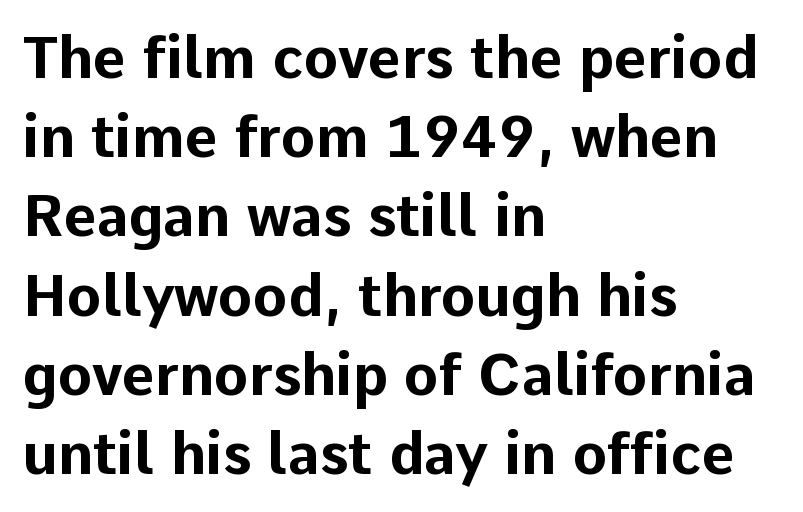
The image shows 57 px bold sans-serif type, upright; set left-aligned, normal line spacing (1.39x), normal letter spacing, not underlined; low stroke contrast and a medium x-height.
